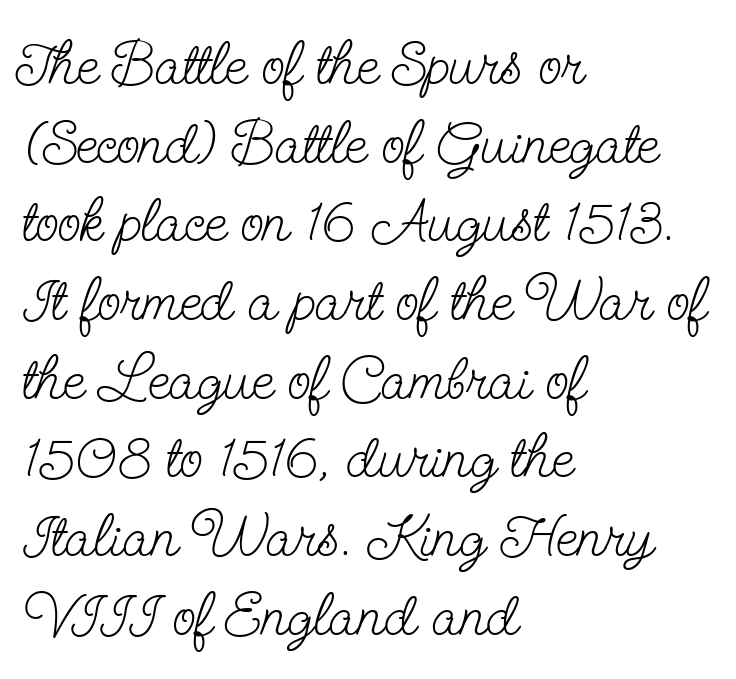
{"serif": "yes", "bold": "no", "weight": "light", "width": "condensed", "stroke_contrast": "low", "x_height": "small", "monospaced": "no", "underline": "no", "align": "left", "line_spacing": "normal", "line_spacing_ratio": 1.29, "letter_spacing": "normal", "letter_spacing_em": 0.0, "glyph_px": 61}
